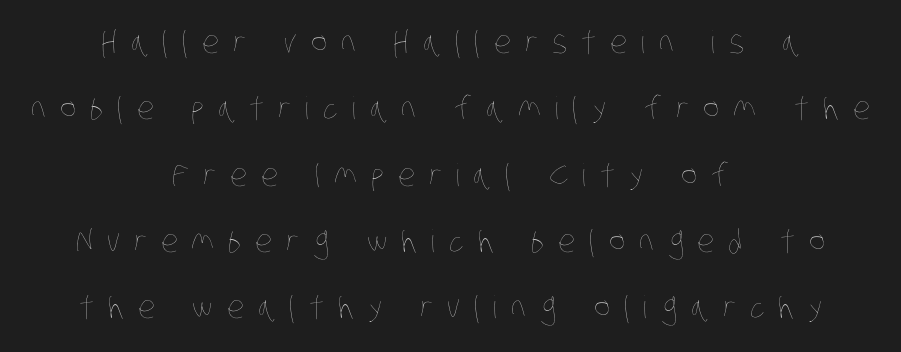
Q: Is the text bold? A: No.
Q: Is the text underlined? A: No.
Q: How is the paragraph aligned? A: Centered.
Q: Is the spacing between letters normal or unusually wide? A: Unusually wide.
Q: Is the spacing between lines tight, normal or loose? A: Loose.
Q: Width (condensed, normal, or wide)? A: Condensed.
Q: Stroke contrast? A: Low.
Q: x-height? A: Large.
Q: Monospaced? A: No.
